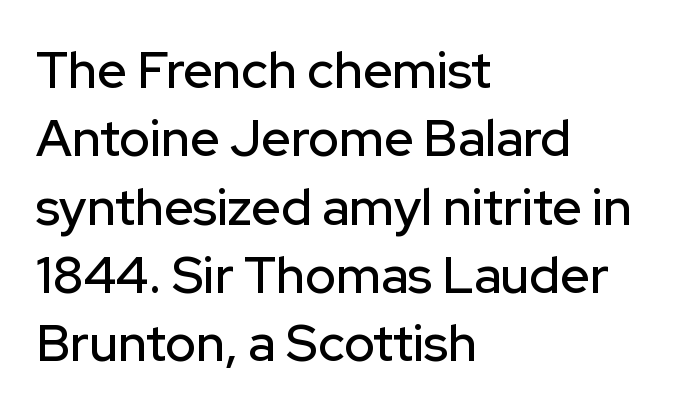
Q: Is the text italic (slanted)? A: No, it is upright.
Q: Is the typeface a serif or a sans-serif typeface? A: Sans-serif.
Q: Is the text underlined? A: No.
Q: How is the paragraph aligned? A: Left-aligned.
Q: Is the spacing between letters normal or unusually wide? A: Normal.
Q: Is the spacing between lines tight, normal or loose? A: Normal.
Q: Width (condensed, normal, or wide)? A: Normal.
Q: Stroke contrast? A: Low.
Q: x-height? A: Medium.
Q: Monospaced? A: No.
